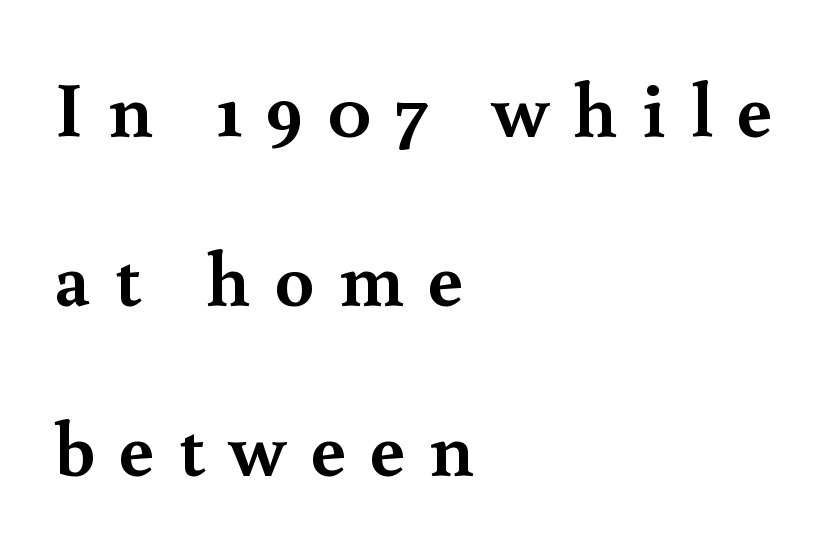
{"serif": "yes", "italic": "no", "bold": "yes", "weight": "semibold", "width": "normal", "x_height": "small", "monospaced": "no", "underline": "no", "align": "left", "line_spacing": "loose", "line_spacing_ratio": 2.17, "letter_spacing": "wide", "letter_spacing_em": 0.31, "glyph_px": 78}
